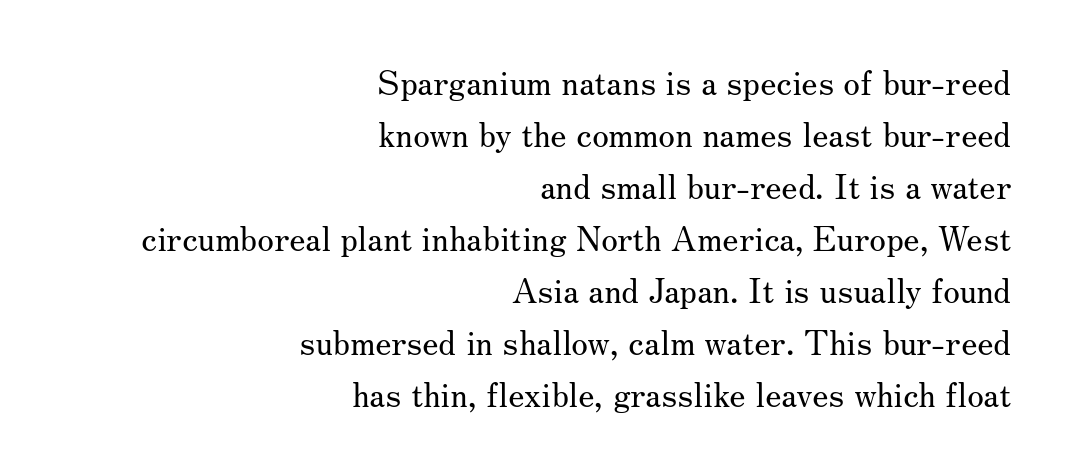
{"serif": "yes", "italic": "no", "bold": "no", "weight": "regular", "width": "normal", "stroke_contrast": "medium", "x_height": "small", "monospaced": "no", "underline": "no", "align": "right", "line_spacing": "normal", "line_spacing_ratio": 1.53, "letter_spacing": "normal", "letter_spacing_em": 0.0, "glyph_px": 34}
